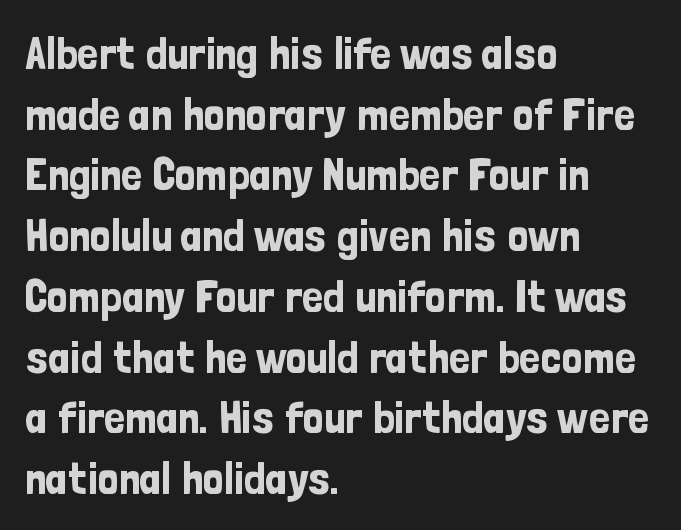
The image shows 46 px condensed sans-serif type, upright; set left-aligned, normal line spacing (1.32x), normal letter spacing, not underlined; low stroke contrast and a medium x-height.
